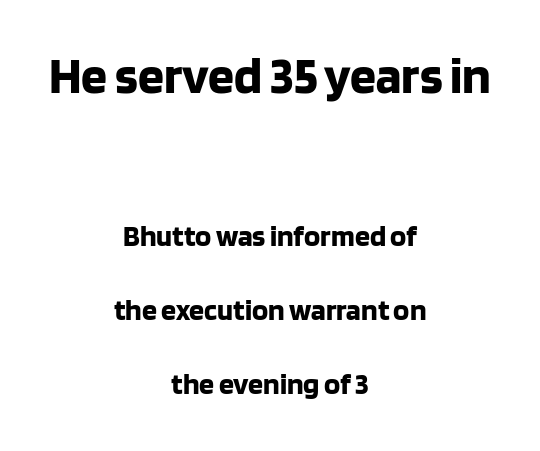
{"serif": "no", "italic": "no", "bold": "yes", "weight": "bold", "width": "normal", "stroke_contrast": "low", "x_height": "large", "monospaced": "no", "underline": "no", "align": "center", "line_spacing": "loose", "line_spacing_ratio": 2.48, "letter_spacing": "normal", "letter_spacing_em": 0.0, "larger_block": "first", "size_ratio": 1.73, "glyph_px": 52}
